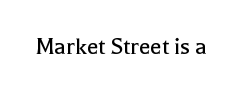
A roman cut, with each character standing at attention. Decoration check: the copy has no underline. The gaps between neighbouring characters are ordinary and unremarkable. Bold? No — there's no thickening of the strokes.
